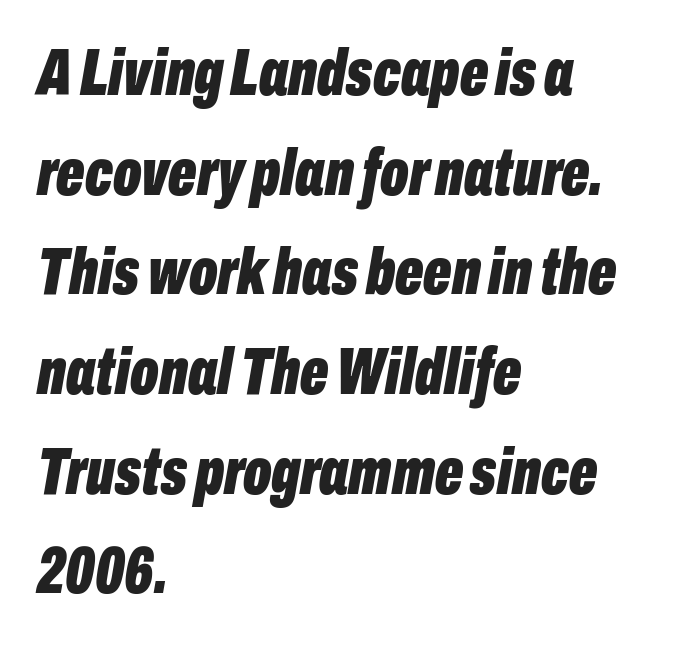
The image shows 66 px bold, condensed type, italic (leaning right); set left-aligned, normal line spacing (1.51x), normal letter spacing, not underlined; low stroke contrast and a medium x-height.
